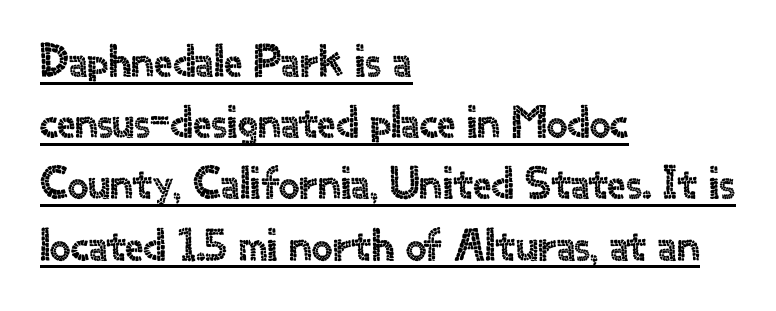
Layout note: lines flush left. Italic: no, the glyphs are upright roman. A typesetter would call this proportional, since set widths differ per character. Glyph-to-glyph distance matches everyday printed text. How would I describe the line gaps? Plain and ordinary. A rule runs beneath these lines of type.
